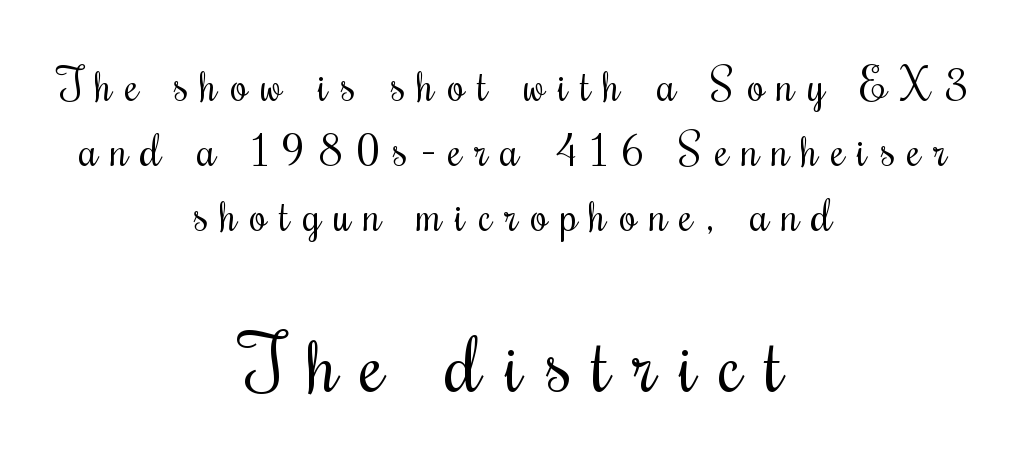
The image shows 77 px regular-weight, condensed type; set centered, normal line spacing (1.48x), unusually wide letter spacing (+0.29 em), not underlined; the second (bottom) block is 1.75x larger; medium stroke contrast and a small x-height.
